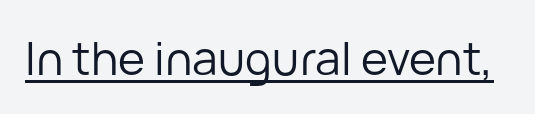
Q: Is the text bold? A: No.
Q: Is the text italic (slanted)? A: No, it is upright.
Q: Is the typeface a serif or a sans-serif typeface? A: Sans-serif.
Q: Is the text underlined? A: Yes.
Q: Is the spacing between letters normal or unusually wide? A: Normal.
Q: Width (condensed, normal, or wide)? A: Normal.
Q: Stroke contrast? A: Low.
Q: x-height? A: Medium.
Q: Monospaced? A: No.
